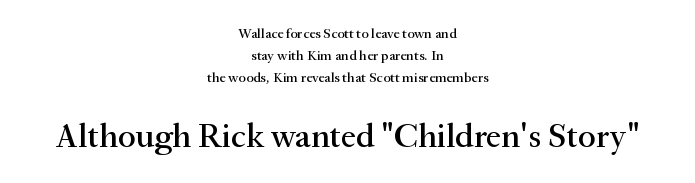
Q: Is the text italic (slanted)? A: No, it is upright.
Q: Is the typeface a serif or a sans-serif typeface? A: Serif.
Q: Is the text underlined? A: No.
Q: How is the paragraph aligned? A: Centered.
Q: Is the spacing between letters normal or unusually wide? A: Normal.
Q: Is the spacing between lines tight, normal or loose? A: Normal.
Q: Which block of text is set in a larger size, the first (top) or the second (bottom)? A: The second (bottom) one.
Q: Width (condensed, normal, or wide)? A: Normal.
Q: Stroke contrast? A: Medium.
Q: x-height? A: Small.
Q: Monospaced? A: No.
